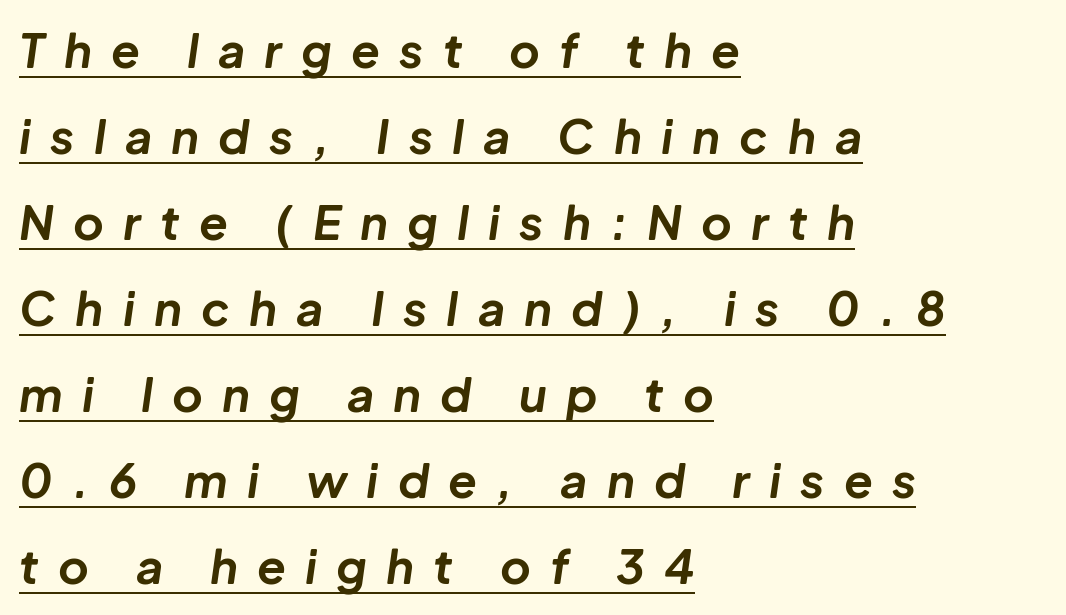
Q: Is the text bold? A: Yes.
Q: Is the text italic (slanted)? A: Yes, it leans right by about 8 degrees.
Q: Is the text underlined? A: Yes.
Q: How is the paragraph aligned? A: Left-aligned.
Q: Is the spacing between letters normal or unusually wide? A: Unusually wide.
Q: Width (condensed, normal, or wide)? A: Normal.
Q: Stroke contrast? A: Low.
Q: x-height? A: Medium.
Q: Monospaced? A: No.
